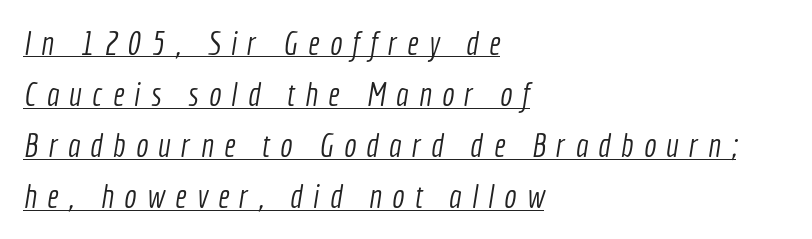
Q: Is the text bold? A: No.
Q: Is the typeface a serif or a sans-serif typeface? A: Sans-serif.
Q: Is the text underlined? A: Yes.
Q: How is the paragraph aligned? A: Left-aligned.
Q: Is the spacing between letters normal or unusually wide? A: Unusually wide.
Q: Is the spacing between lines tight, normal or loose? A: Normal.
Q: Width (condensed, normal, or wide)? A: Condensed.
Q: x-height? A: Medium.
Q: Monospaced? A: No.
